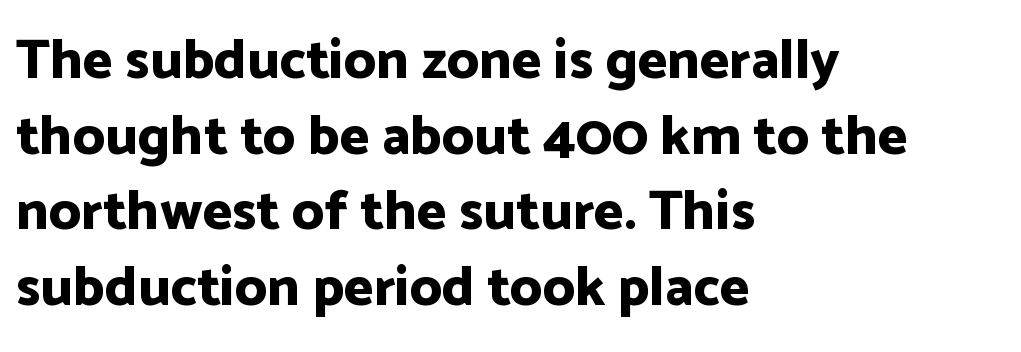
Thick stems and heavy bowls — unmistakably bold. Do the characters align in a grid? No, the font is proportional. The typesetter chose a ragged-right arrangement here. The passage shown is not underscored anywhere. There is no visible air inserted between adjacent glyphs. The passage shown is typeset with a sans-serif family.
